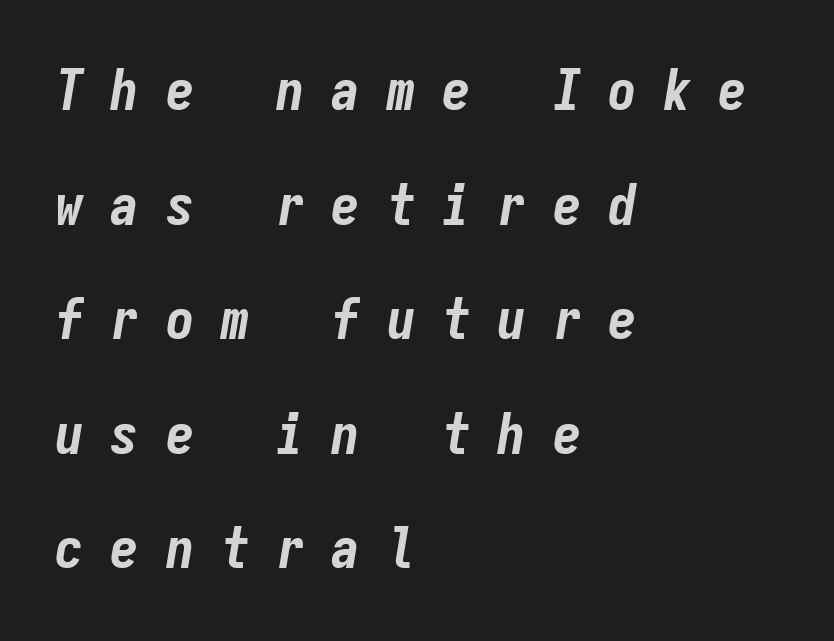
The image shows 57 px bold, condensed type, italic (leaning right), monospaced; set left-aligned, loose line spacing (2.01x), unusually wide letter spacing (+0.47 em), not underlined; low stroke contrast and a medium x-height.
